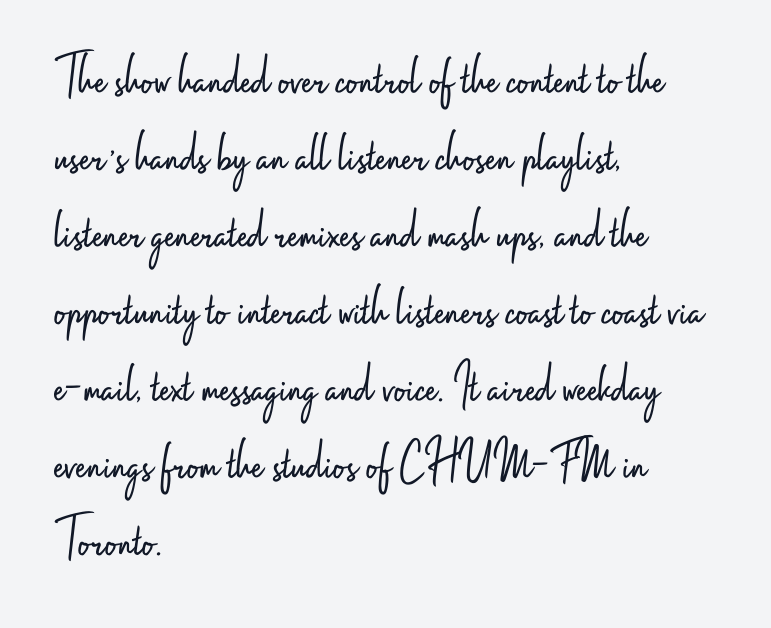
{"serif": "no", "bold": "no", "weight": "light", "width": "condensed", "stroke_contrast": "low", "x_height": "small", "monospaced": "no", "underline": "no", "align": "left", "line_spacing": "normal", "line_spacing_ratio": 1.35, "letter_spacing": "normal", "letter_spacing_em": 0.0, "glyph_px": 57}
